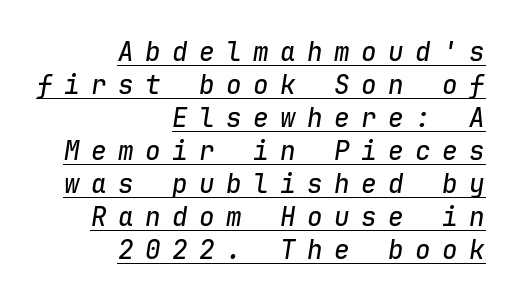
Q: Is the text italic (slanted)? A: Yes, it leans right by about 9 degrees.
Q: Is the text underlined? A: Yes.
Q: How is the paragraph aligned? A: Right-aligned.
Q: Is the spacing between letters normal or unusually wide? A: Unusually wide.
Q: Is the spacing between lines tight, normal or loose? A: Normal.
